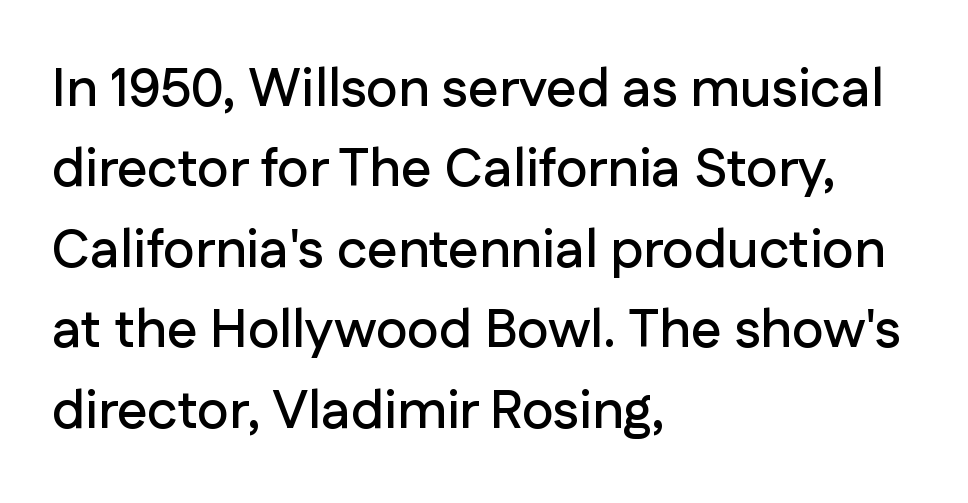
Q: Is the text italic (slanted)? A: No, it is upright.
Q: Is the typeface a serif or a sans-serif typeface? A: Sans-serif.
Q: Is the text underlined? A: No.
Q: How is the paragraph aligned? A: Left-aligned.
Q: Is the spacing between letters normal or unusually wide? A: Normal.
Q: Is the spacing between lines tight, normal or loose? A: Normal.
Q: Width (condensed, normal, or wide)? A: Normal.
Q: Stroke contrast? A: Low.
Q: x-height? A: Medium.
Q: Monospaced? A: No.
